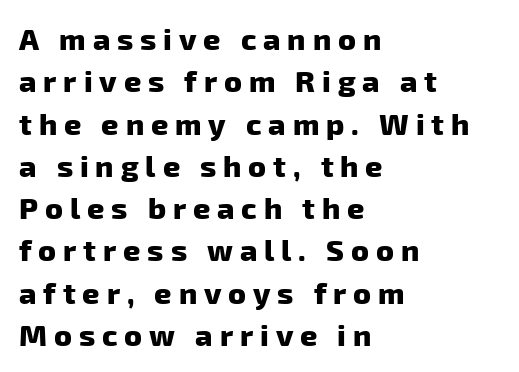
Q: Is the text bold? A: Yes.
Q: Is the typeface a serif or a sans-serif typeface? A: Sans-serif.
Q: Is the text underlined? A: No.
Q: How is the paragraph aligned? A: Left-aligned.
Q: Is the spacing between letters normal or unusually wide? A: Unusually wide.
Q: Is the spacing between lines tight, normal or loose? A: Normal.
Q: Width (condensed, normal, or wide)? A: Normal.
Q: Stroke contrast? A: Low.
Q: x-height? A: Medium.
Q: Monospaced? A: No.
